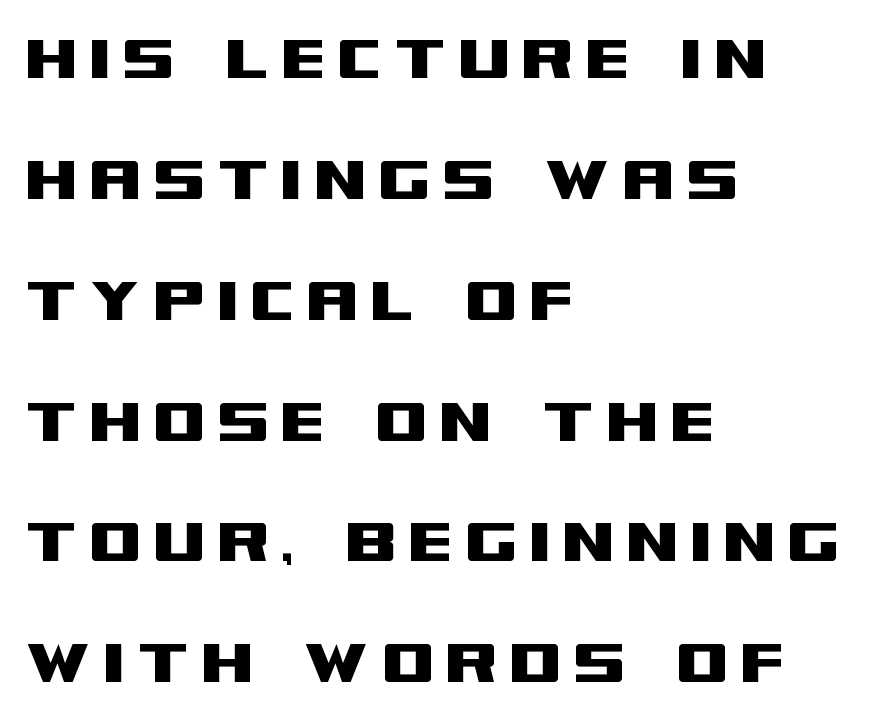
The image shows 76 px wide sans-serif type, upright; set left-aligned, normal line spacing (1.59x), not underlined; medium stroke contrast and a large x-height.
